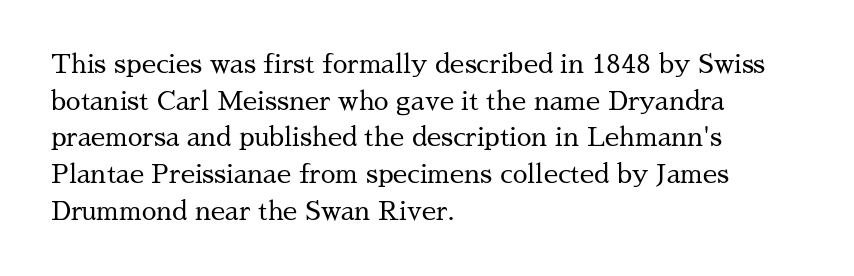
In CSS terms this would be text-align: left. The words here are not underlined. The font is comparable to plain body text, perhaps lighter. Every character sits straight up, as roman type does. The vertical gap from one line to the next is medium. Compared with typical body copy, the letter spacing here is the same.
